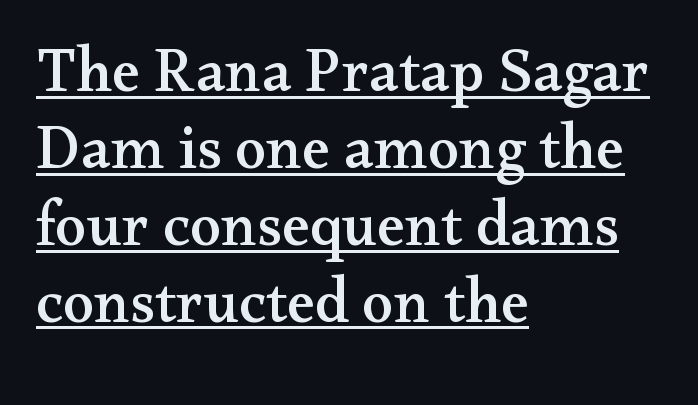
The image shows 63 px wide serif type, upright; set left-aligned, line spacing 1.22x, normal letter spacing, underlined; medium stroke contrast and a small x-height.
